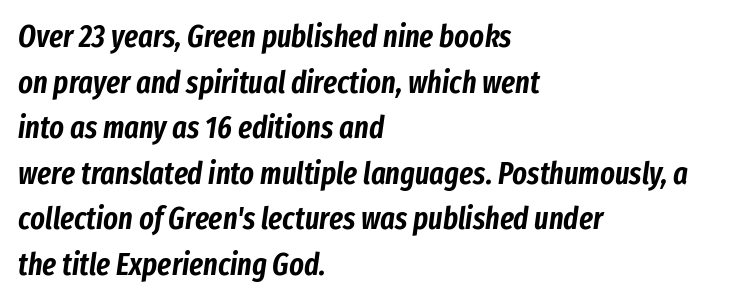
{"italic": "yes", "lean": "right", "slant_degrees": 8, "width": "condensed", "stroke_contrast": "low", "x_height": "medium", "monospaced": "no", "underline": "no", "align": "left", "line_spacing": "normal", "line_spacing_ratio": 1.47, "letter_spacing": "normal", "letter_spacing_em": 0.0, "glyph_px": 31}
